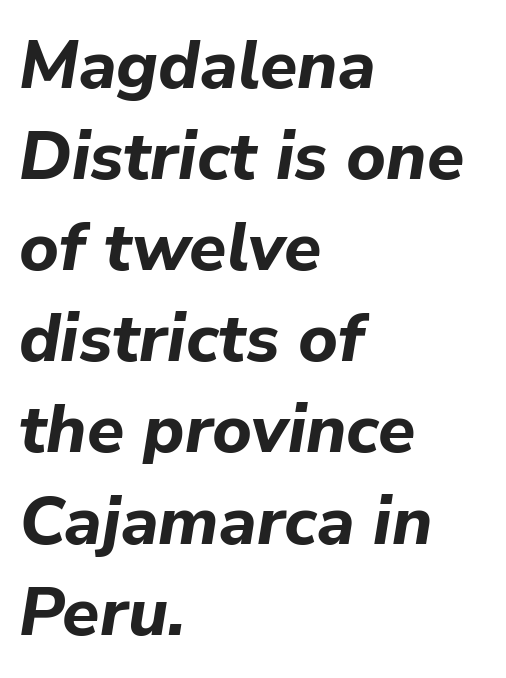
{"italic": "yes", "lean": "right", "slant_degrees": 9, "bold": "yes", "weight": "bold", "width": "normal", "stroke_contrast": "low", "x_height": "medium", "monospaced": "no", "underline": "no", "align": "left", "line_spacing": "normal", "line_spacing_ratio": 1.34, "letter_spacing": "normal", "letter_spacing_em": 0.0, "glyph_px": 68}
